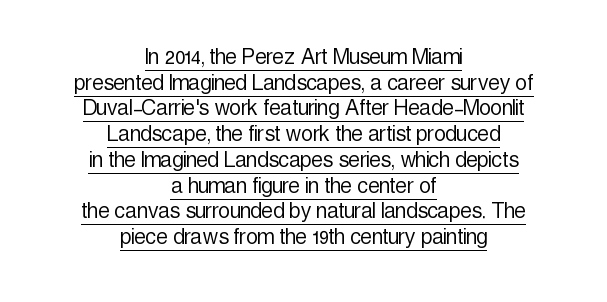
The image shows 26 px text type, upright; set centered, tight line spacing (0.99x), normal letter spacing, underlined.
